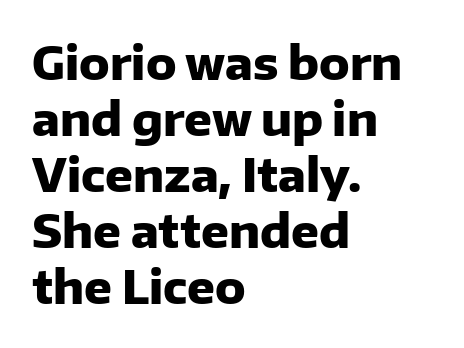
The image shows 46 px heavy sans-serif type, upright; set left-aligned, line spacing 1.22x, normal letter spacing, not underlined; low stroke contrast and a medium x-height.
